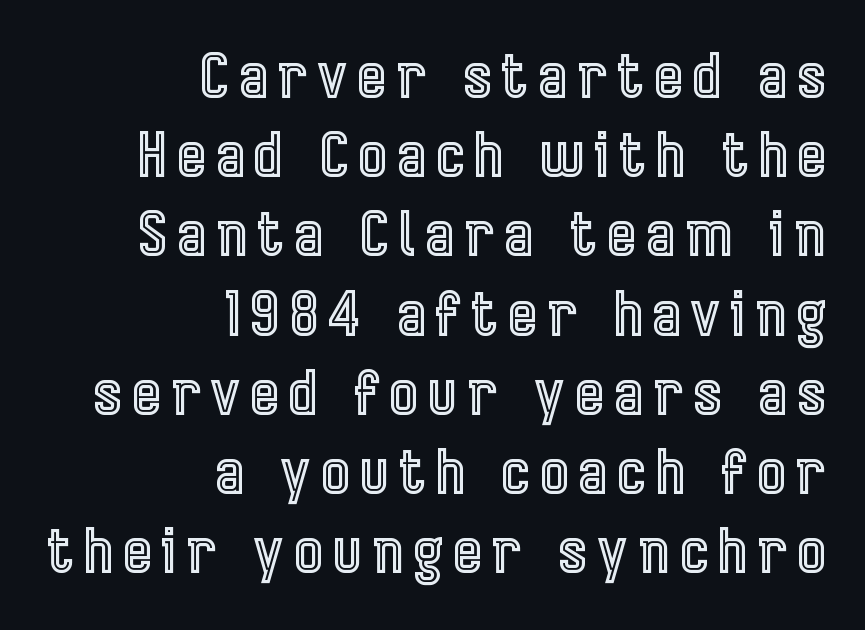
Each line ends at the same right margin while the left side varies. Quick note: underline off. The designer left line spacing at the default. Varying glyph widths throughout — classic text-font behaviour. Posture: vertical.
